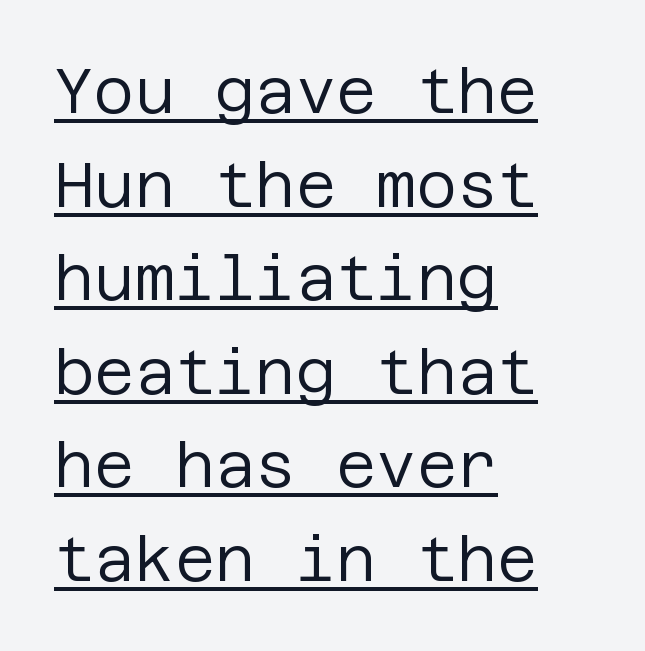
These lines are set flush left with a ragged right edge. Reading down the column, the eye jumps a familiar distance to each next line. Does extra space separate the letters? No, they use regular spacing. The lettering is marked with a stroke running underneath it. Posture: vertical. The strokes carry an ordinary text weight at most.
